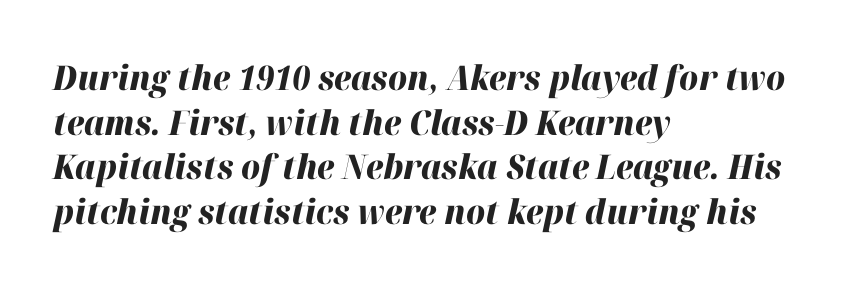
Q: Is the text bold? A: Yes.
Q: Is the text italic (slanted)? A: Yes, it leans right by about 12 degrees.
Q: Is the text underlined? A: No.
Q: How is the paragraph aligned? A: Left-aligned.
Q: Is the spacing between letters normal or unusually wide? A: Normal.
Q: Is the spacing between lines tight, normal or loose? A: Normal.
Q: Width (condensed, normal, or wide)? A: Normal.
Q: Stroke contrast? A: High.
Q: x-height? A: Medium.
Q: Monospaced? A: No.
